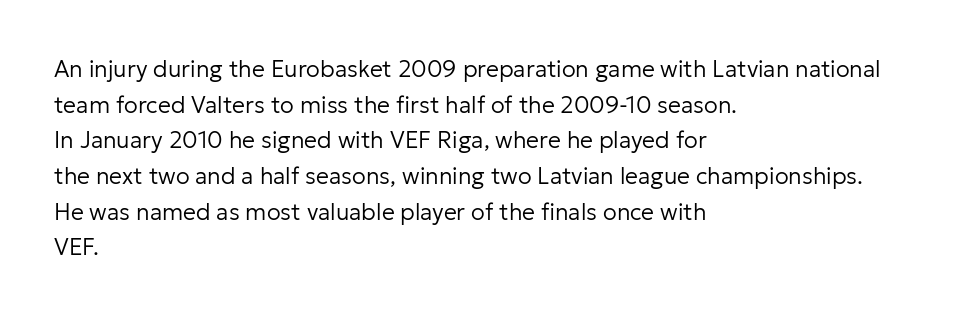
Q: Is the text bold? A: No.
Q: Is the text italic (slanted)? A: No, it is upright.
Q: Is the text underlined? A: No.
Q: How is the paragraph aligned? A: Left-aligned.
Q: Is the spacing between letters normal or unusually wide? A: Normal.
Q: Is the spacing between lines tight, normal or loose? A: Normal.
